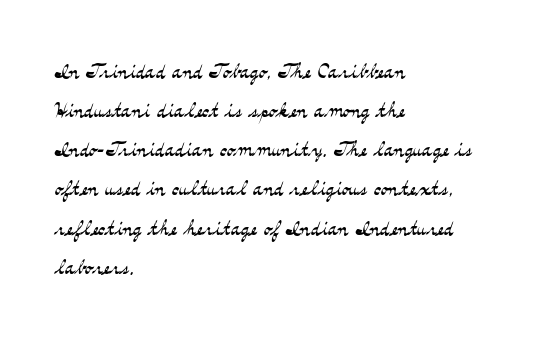
Q: Is the text bold? A: No.
Q: Is the text italic (slanted)? A: Yes.
Q: Is the text underlined? A: No.
Q: How is the paragraph aligned? A: Left-aligned.
Q: Is the spacing between letters normal or unusually wide? A: Normal.
Q: Is the spacing between lines tight, normal or loose? A: Normal.
